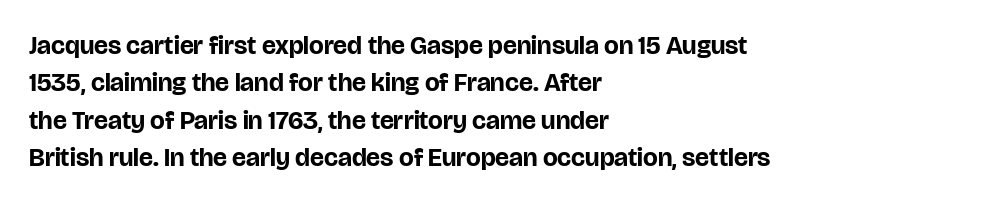
Q: Is the text bold? A: Yes.
Q: Is the text italic (slanted)? A: No, it is upright.
Q: Is the text underlined? A: No.
Q: How is the paragraph aligned? A: Left-aligned.
Q: Is the spacing between letters normal or unusually wide? A: Normal.
Q: Is the spacing between lines tight, normal or loose? A: Normal.
